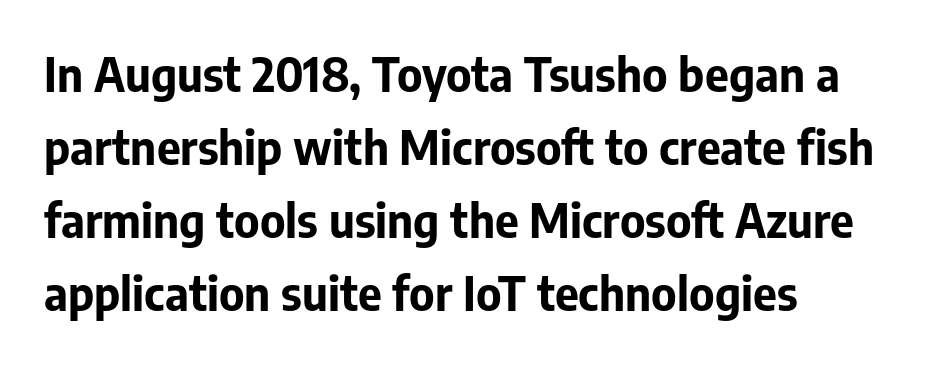
Q: Is the text bold? A: Yes.
Q: Is the text italic (slanted)? A: No, it is upright.
Q: Is the typeface a serif or a sans-serif typeface? A: Sans-serif.
Q: Is the text underlined? A: No.
Q: How is the paragraph aligned? A: Left-aligned.
Q: Is the spacing between letters normal or unusually wide? A: Normal.
Q: Is the spacing between lines tight, normal or loose? A: Normal.
Q: Width (condensed, normal, or wide)? A: Normal.
Q: Stroke contrast? A: Low.
Q: x-height? A: Medium.
Q: Monospaced? A: No.
